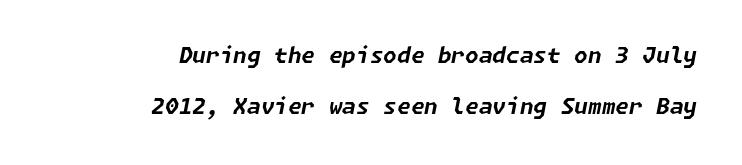
The image shows 22 px bold type, italic (leaning right); set right-aligned, loose line spacing (2.32x), normal letter spacing, not underlined.
